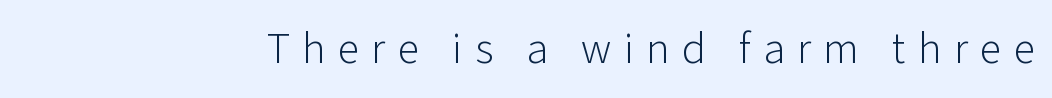
The image shows 44 px light sans-serif type, upright; set unusually wide letter spacing (+0.28 em), not underlined; low stroke contrast and a medium x-height.
